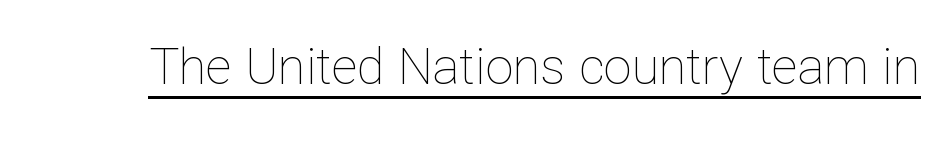
Q: Is the text bold? A: No.
Q: Is the text italic (slanted)? A: No, it is upright.
Q: Is the text underlined? A: Yes.
Q: Is the spacing between letters normal or unusually wide? A: Normal.
Q: Width (condensed, normal, or wide)? A: Normal.
Q: Stroke contrast? A: Low.
Q: x-height? A: Medium.
Q: Monospaced? A: No.
